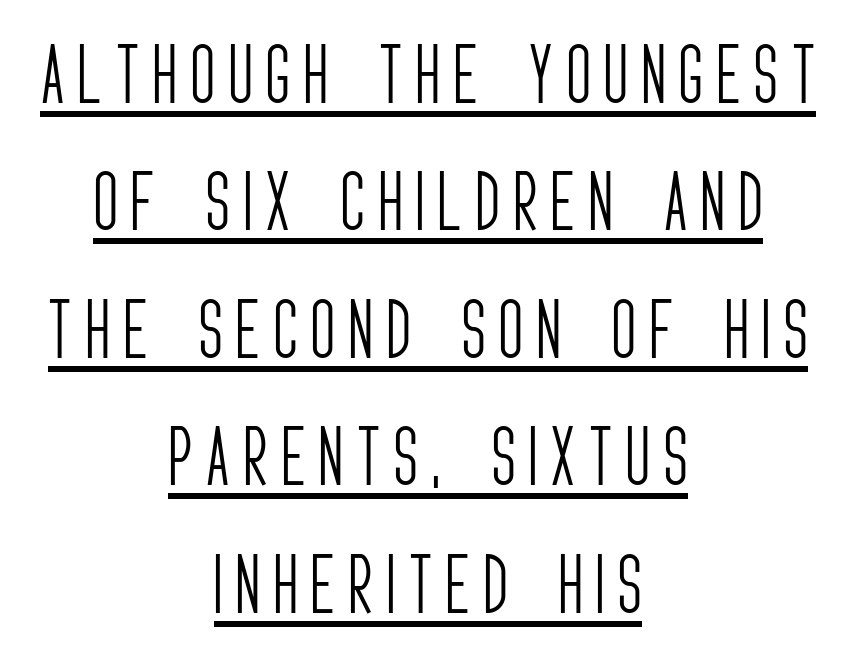
The image shows 65 px light, condensed sans-serif type, upright; set centered, loose line spacing (1.96x), unusually wide letter spacing (+0.22 em), underlined; low stroke contrast and a large x-height.
